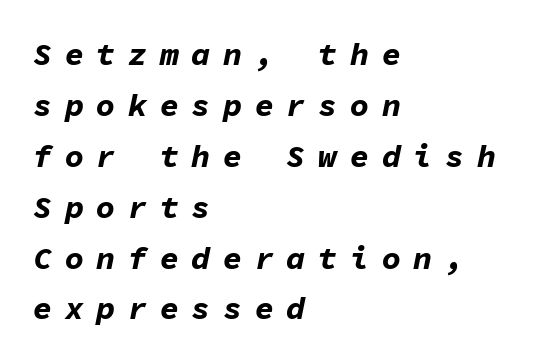
Q: Is the text bold? A: Yes.
Q: Is the text italic (slanted)? A: Yes, it leans right by about 11 degrees.
Q: Is the text underlined? A: No.
Q: How is the paragraph aligned? A: Left-aligned.
Q: Is the spacing between letters normal or unusually wide? A: Unusually wide.
Q: Is the spacing between lines tight, normal or loose? A: Normal.
Q: Width (condensed, normal, or wide)? A: Normal.
Q: Stroke contrast? A: Low.
Q: x-height? A: Medium.
Q: Monospaced? A: Yes.
